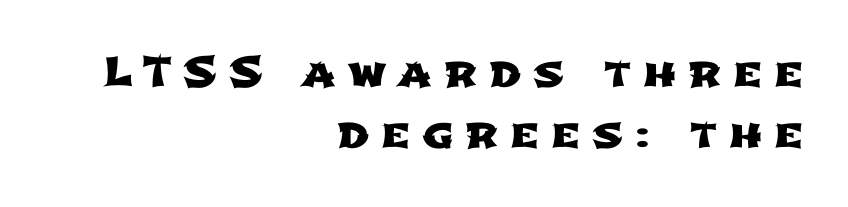
{"serif": "no", "width": "wide", "stroke_contrast": "low", "x_height": "medium", "monospaced": "no", "underline": "no", "align": "right", "line_spacing": "normal", "line_spacing_ratio": 1.5, "letter_spacing": "wide", "letter_spacing_em": 0.29, "glyph_px": 41}
